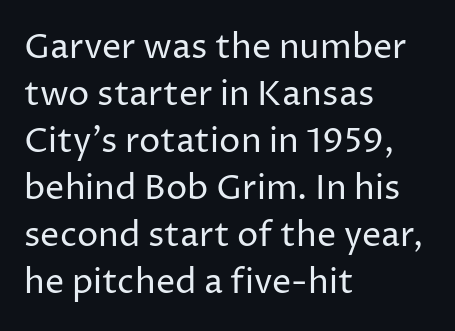
Normally led — the rows are evenly, conventionally spaced. The font is comparable to plain body text, perhaps lighter. You can tell it's not italic because the verticals are truly vertical. Each word holds together tightly as a unit, with standard inter-letter gaps. The rendering uses natural spacing where letterforms have individual widths.
